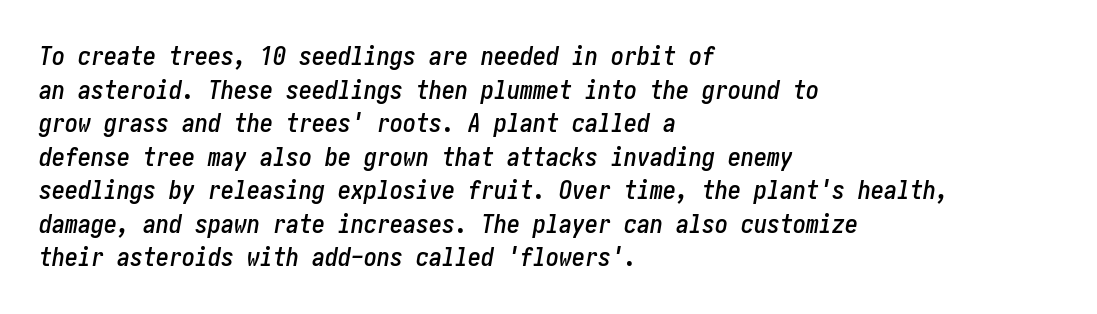
Q: Is the text italic (slanted)? A: Yes, it leans right by about 10 degrees.
Q: Is the text underlined? A: No.
Q: How is the paragraph aligned? A: Left-aligned.
Q: Is the spacing between letters normal or unusually wide? A: Normal.
Q: Is the spacing between lines tight, normal or loose? A: Normal.
